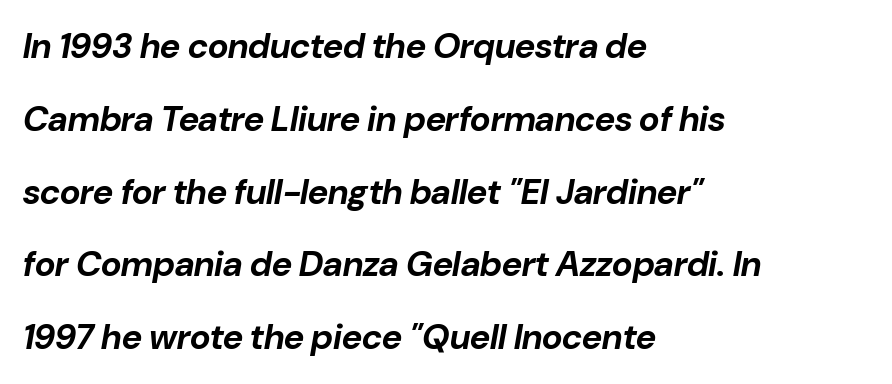
Rows of type keep a wide berth in the vertical direction. Alignment: flush left. The glyphs look as if they've been sheared to an angle. The space directly below the letters is spotless.
